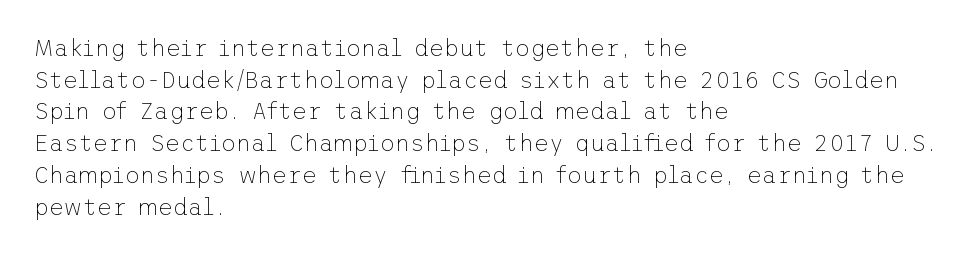
The image shows 23 px text type, upright; set left-aligned, normal line spacing (1.38x), normal letter spacing, not underlined.
